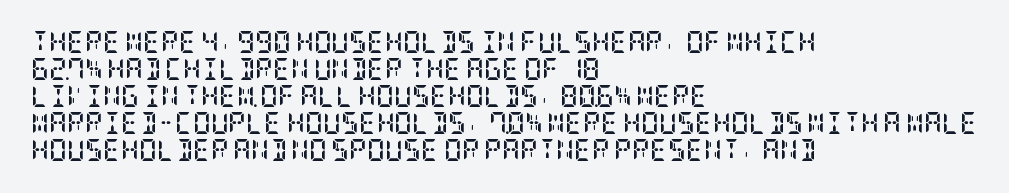
{"italic": "no", "bold": "yes", "underline": "no", "align": "left", "line_spacing_ratio": 1.23, "letter_spacing": "normal", "letter_spacing_em": 0.0, "glyph_px": 22}
